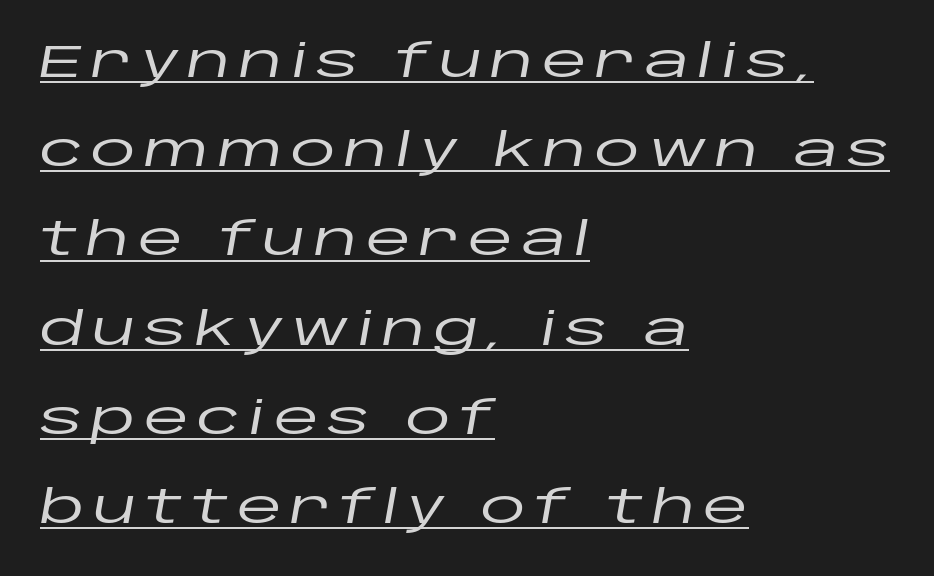
Q: Is the text italic (slanted)? A: Yes, it leans right by about 10 degrees.
Q: Is the text underlined? A: Yes.
Q: How is the paragraph aligned? A: Left-aligned.
Q: Is the spacing between lines tight, normal or loose? A: Loose.
Q: Width (condensed, normal, or wide)? A: Wide.
Q: Stroke contrast? A: Low.
Q: x-height? A: Large.
Q: Monospaced? A: No.
